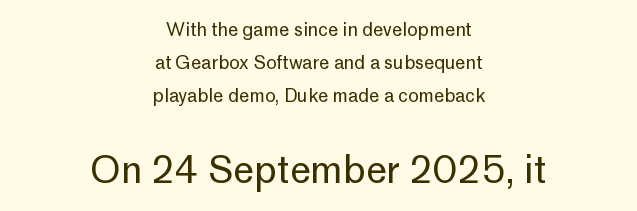
The image shows 37 px regular-weight sans-serif type, upright; set centered, line spacing 1.84x, normal letter spacing, not underlined; the second (bottom) block is 2.06x larger; low stroke contrast and a medium x-height.
